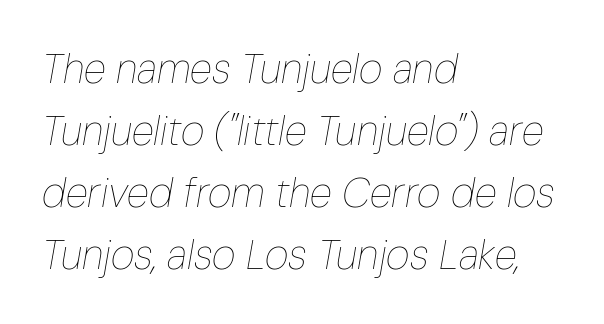
Q: Is the text bold? A: No.
Q: Is the text italic (slanted)? A: Yes, it leans right by about 10 degrees.
Q: Is the text underlined? A: No.
Q: How is the paragraph aligned? A: Left-aligned.
Q: Is the spacing between letters normal or unusually wide? A: Normal.
Q: Is the spacing between lines tight, normal or loose? A: Normal.
Q: Width (condensed, normal, or wide)? A: Condensed.
Q: Stroke contrast? A: Low.
Q: x-height? A: Medium.
Q: Monospaced? A: No.
